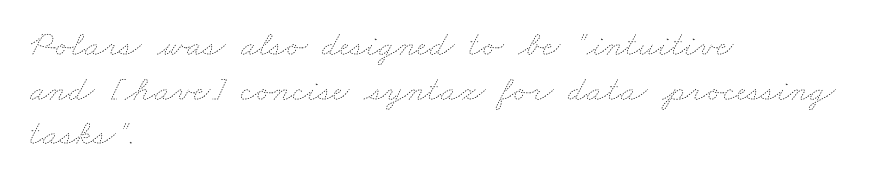
The image shows 36 px thin, wide type; set left-aligned, line spacing 1.24x, normal letter spacing, not underlined; low stroke contrast and a small x-height.
